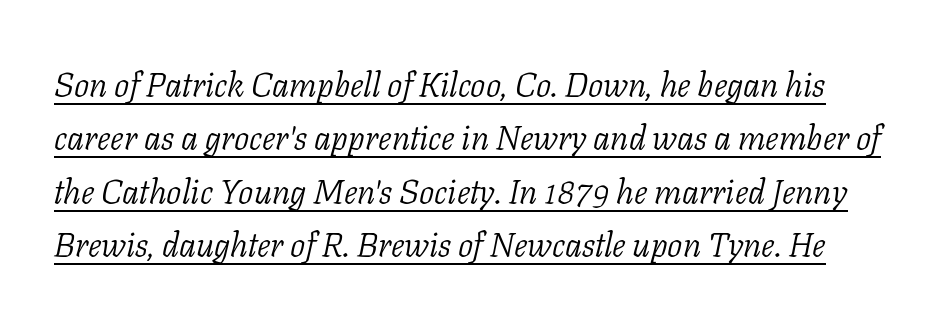
{"serif": "yes", "italic": "yes", "lean": "right", "slant_degrees": 11, "bold": "no", "weight": "light", "width": "normal", "stroke_contrast": "low", "x_height": "medium", "monospaced": "no", "underline": "yes", "line_spacing": "normal", "line_spacing_ratio": 1.57, "letter_spacing": "normal", "letter_spacing_em": 0.0, "glyph_px": 34}
